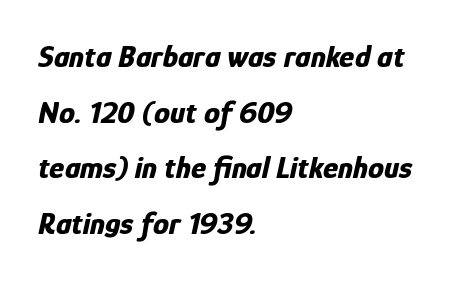
Q: Is the text bold? A: Yes.
Q: Is the text italic (slanted)? A: Yes, it leans right by about 12 degrees.
Q: Is the text underlined? A: No.
Q: How is the paragraph aligned? A: Left-aligned.
Q: Is the spacing between letters normal or unusually wide? A: Normal.
Q: Width (condensed, normal, or wide)? A: Condensed.
Q: Stroke contrast? A: Low.
Q: x-height? A: Medium.
Q: Monospaced? A: No.
